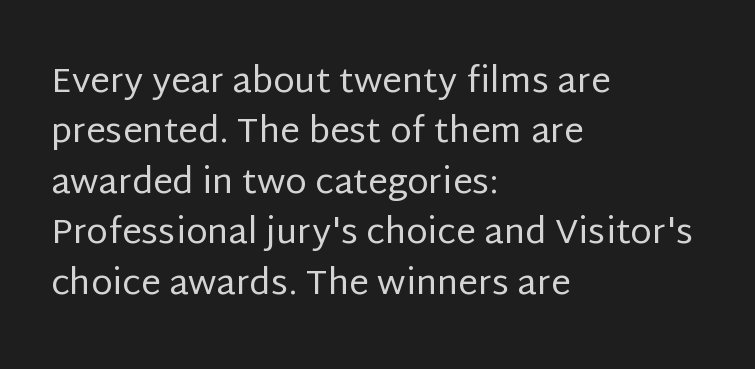
Default kerning and tracking; the words read as compact shapes. A typesetter would label this face a sans. The weight would be labelled regular, book, light, or lighter still. The gap between lines stays unmarked. Visually the block forms a straight wall on the left and a jagged coastline on the right.
